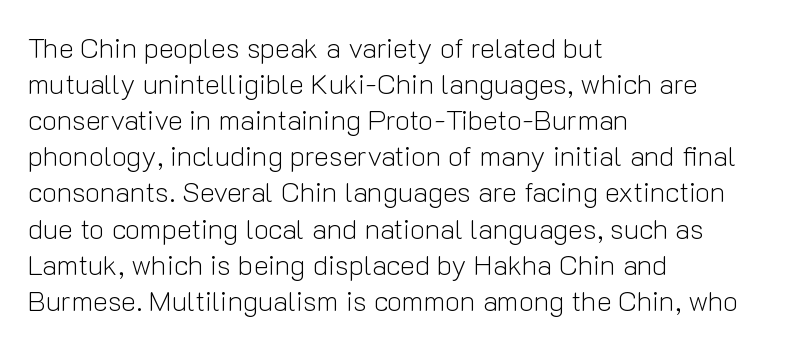
Q: Is the text bold? A: No.
Q: Is the text italic (slanted)? A: No, it is upright.
Q: Is the typeface a serif or a sans-serif typeface? A: Sans-serif.
Q: Is the text underlined? A: No.
Q: How is the paragraph aligned? A: Left-aligned.
Q: Is the spacing between letters normal or unusually wide? A: Normal.
Q: Is the spacing between lines tight, normal or loose? A: Normal.
Q: Width (condensed, normal, or wide)? A: Normal.
Q: Stroke contrast? A: Low.
Q: x-height? A: Medium.
Q: Monospaced? A: No.
